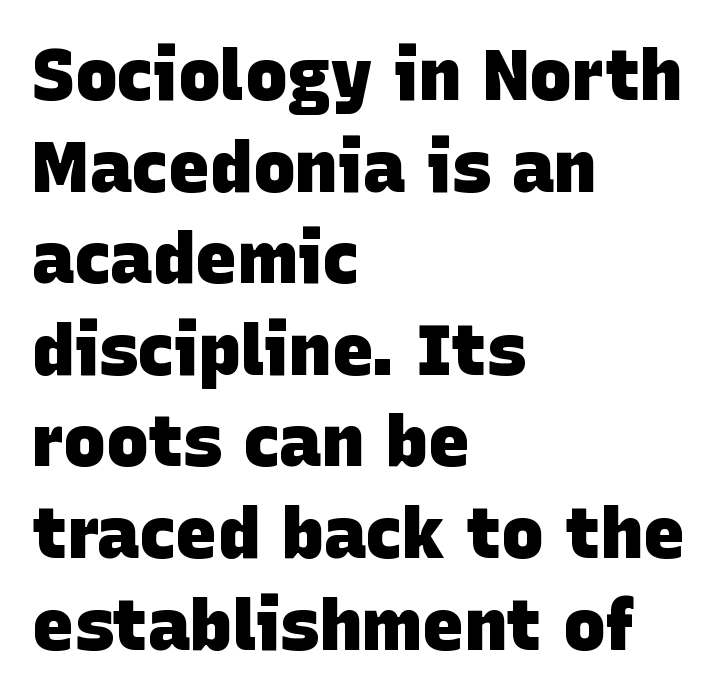
The letters advance in unequal steps, a hallmark of proportional type. Underline: absent. Reading down the column, the eye jumps a familiar distance to each next line. The text was rendered using a sans face with plain stroke endings.
